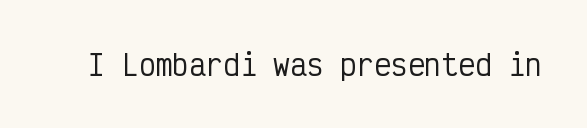
{"serif": "no", "italic": "no", "width": "condensed", "stroke_contrast": "low", "x_height": "medium", "monospaced": "yes", "underline": "no", "letter_spacing": "normal", "letter_spacing_em": 0.0, "glyph_px": 28}
